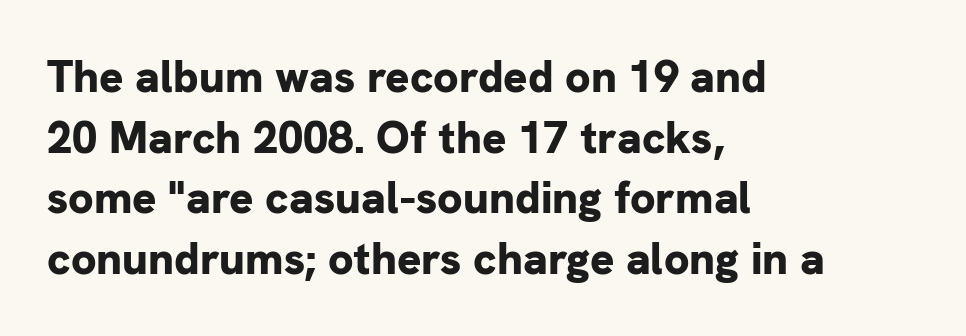
The image shows 45 px bold sans-serif type, upright; set left-aligned, normal line spacing (1.35x), normal letter spacing, not underlined; low stroke contrast and a medium x-height.
